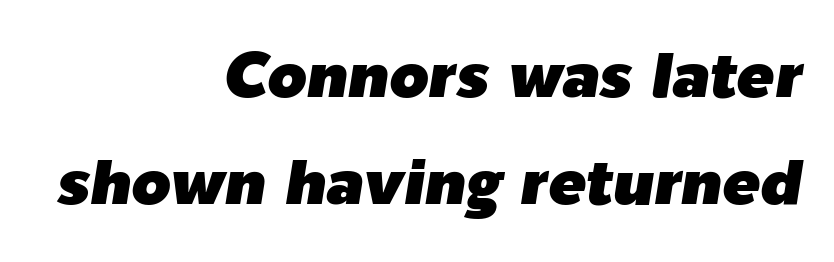
The image shows 63 px text type, italic (leaning right); set right-aligned, normal line spacing (1.7x), normal letter spacing, not underlined; low stroke contrast and a medium x-height.
